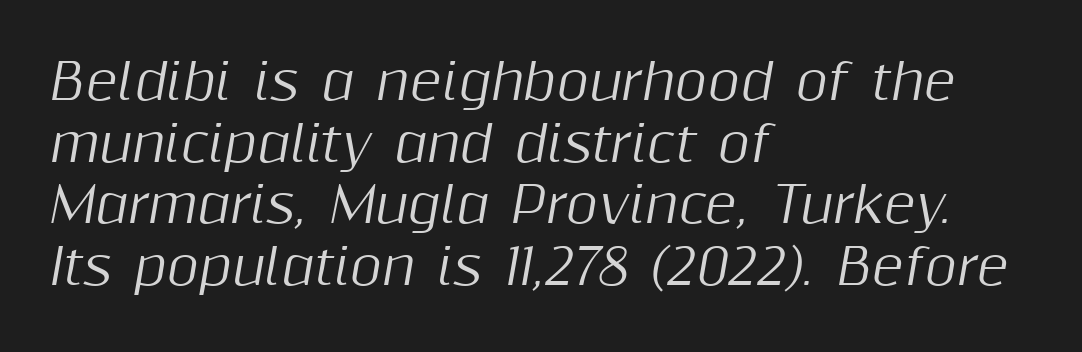
{"italic": "yes", "lean": "right", "slant_degrees": 10, "width": "normal", "stroke_contrast": "medium", "x_height": "medium", "monospaced": "no", "underline": "no", "align": "left", "line_spacing": "normal", "line_spacing_ratio": 1.26, "letter_spacing": "normal", "letter_spacing_em": 0.0, "glyph_px": 49}
